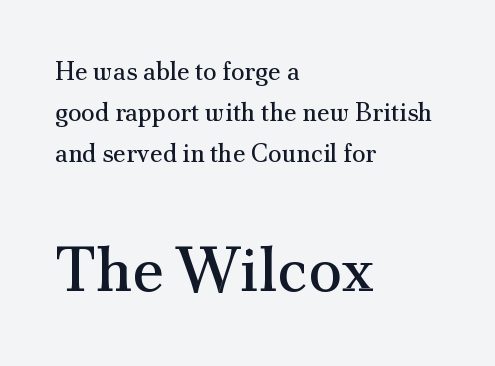
The image shows 63 px regular-weight serif type, upright; set left-aligned, normal line spacing (1.64x), normal letter spacing, not underlined; the second (bottom) block is 2.52x larger; medium stroke contrast and a small x-height.
